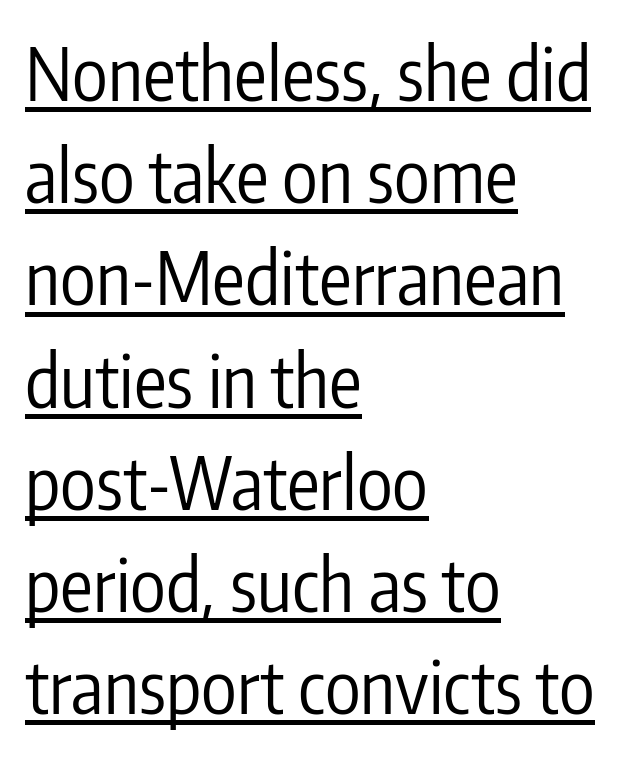
A sans-serif font was chosen for this passage. The letterforms sit shoulder to shoulder at normal distance. These lines were composed using upright roman letters. Here the designer chose a conventional face with non-uniform glyph widths. Ink coverage per letter is moderate at most.
